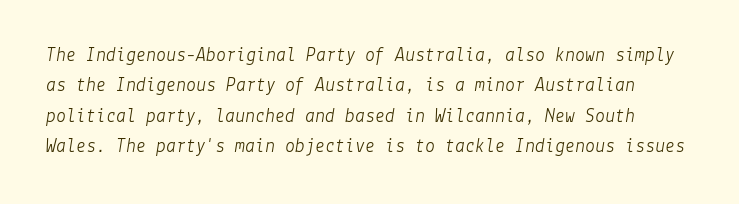
Caption: face not bold, strokes unweighted. Underline: absent. Compared with ordinary roman type, these characters are visibly tilted. Honestly, the letter spacing is just normal — you wouldn't notice it.
